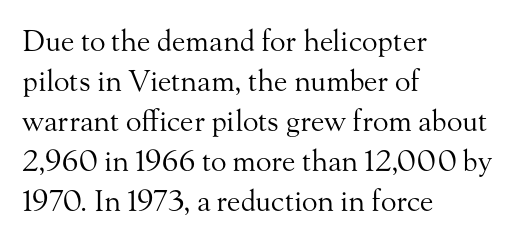
The image shows 29 px regular-weight serif type, upright; set left-aligned, normal line spacing (1.38x), normal letter spacing, not underlined; medium stroke contrast and a small x-height.
